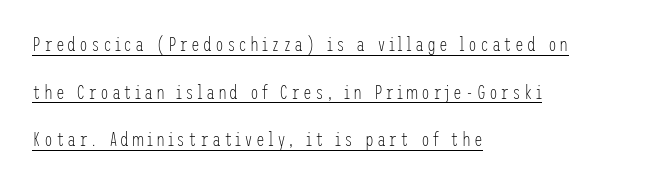
{"italic": "no", "bold": "no", "underline": "yes", "align": "left", "line_spacing": "loose", "line_spacing_ratio": 2.38, "glyph_px": 20}
